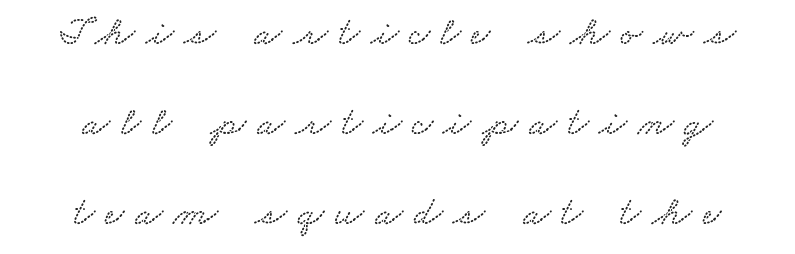
{"width": "wide", "stroke_contrast": "low", "x_height": "small", "monospaced": "no", "underline": "no", "align": "center", "line_spacing": "loose", "line_spacing_ratio": 2.19, "letter_spacing": "wide", "letter_spacing_em": 0.26, "glyph_px": 41}
